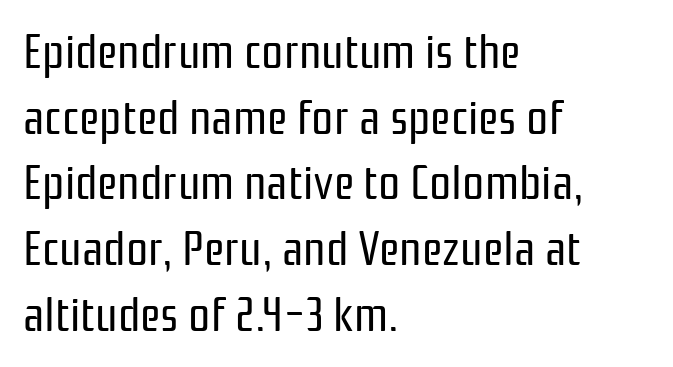
{"serif": "no", "italic": "no", "bold": "no", "weight": "regular", "width": "condensed", "stroke_contrast": "low", "x_height": "medium", "monospaced": "no", "underline": "no", "align": "left", "line_spacing": "normal", "line_spacing_ratio": 1.34, "letter_spacing": "normal", "letter_spacing_em": 0.0, "glyph_px": 49}
